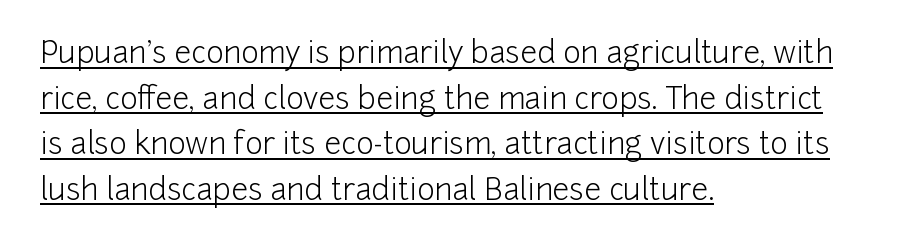
The image shows 30 px light sans-serif type, upright; set left-aligned, normal line spacing (1.52x), normal letter spacing, underlined; low stroke contrast and a medium x-height.
